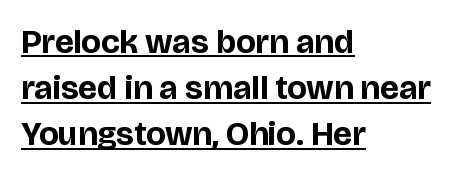
Q: Is the text bold? A: Yes.
Q: Is the text italic (slanted)? A: No, it is upright.
Q: Is the typeface a serif or a sans-serif typeface? A: Sans-serif.
Q: Is the text underlined? A: Yes.
Q: How is the paragraph aligned? A: Left-aligned.
Q: Is the spacing between letters normal or unusually wide? A: Normal.
Q: Is the spacing between lines tight, normal or loose? A: Normal.
Q: Width (condensed, normal, or wide)? A: Normal.
Q: Stroke contrast? A: Low.
Q: x-height? A: Large.
Q: Monospaced? A: No.
